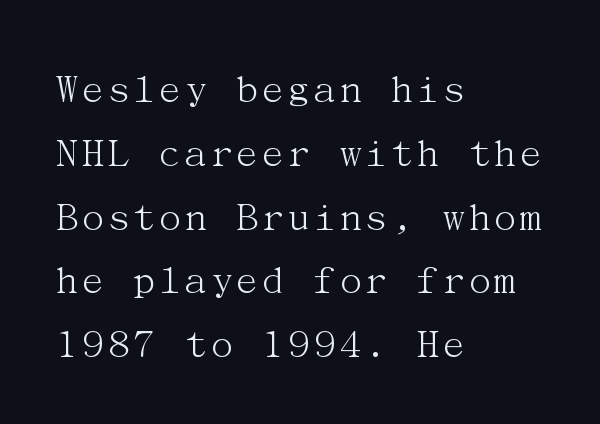
{"serif": "yes", "italic": "no", "bold": "no", "weight": "light", "width": "normal", "stroke_contrast": "medium", "x_height": "medium", "underline": "no", "align": "left", "line_spacing": "normal", "line_spacing_ratio": 1.45, "letter_spacing": "normal", "letter_spacing_em": 0.0, "glyph_px": 44}
